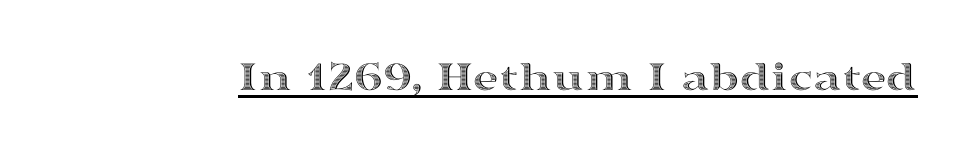
Q: Is the text italic (slanted)? A: No, it is upright.
Q: Is the text underlined? A: Yes.
Q: Is the spacing between letters normal or unusually wide? A: Normal.
Q: Width (condensed, normal, or wide)? A: Wide.
Q: x-height? A: Medium.
Q: Monospaced? A: No.
